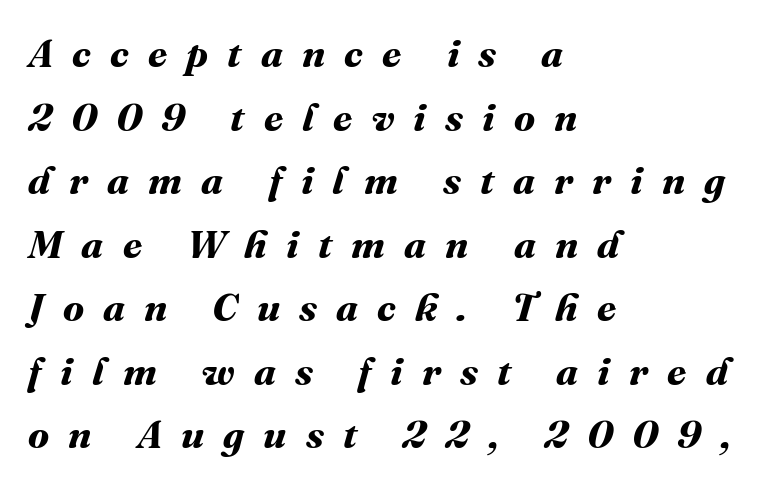
{"bold": "yes", "weight": "bold", "width": "normal", "stroke_contrast": "medium", "x_height": "medium", "monospaced": "no", "underline": "no", "align": "left", "line_spacing": "normal", "line_spacing_ratio": 1.63, "letter_spacing": "wide", "letter_spacing_em": 0.49, "glyph_px": 39}
